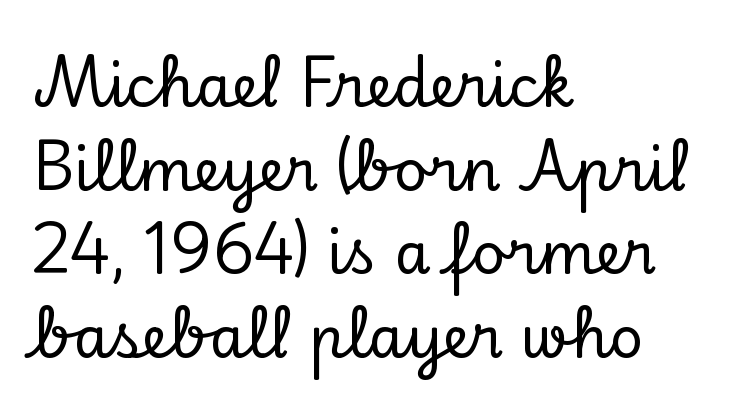
The image shows 58 px text type, upright; set left-aligned, normal line spacing (1.44x), normal letter spacing, not underlined; low stroke contrast and a small x-height.
